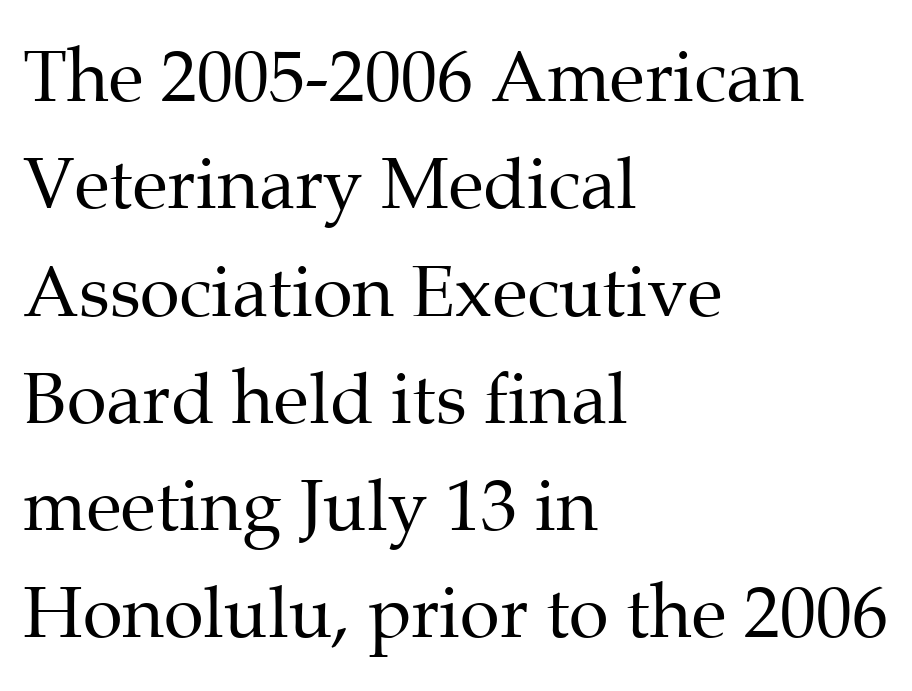
{"serif": "yes", "italic": "no", "bold": "no", "weight": "regular", "width": "normal", "stroke_contrast": "medium", "x_height": "medium", "monospaced": "no", "underline": "no", "align": "left", "line_spacing": "normal", "line_spacing_ratio": 1.49, "letter_spacing": "normal", "letter_spacing_em": 0.0, "glyph_px": 72}
